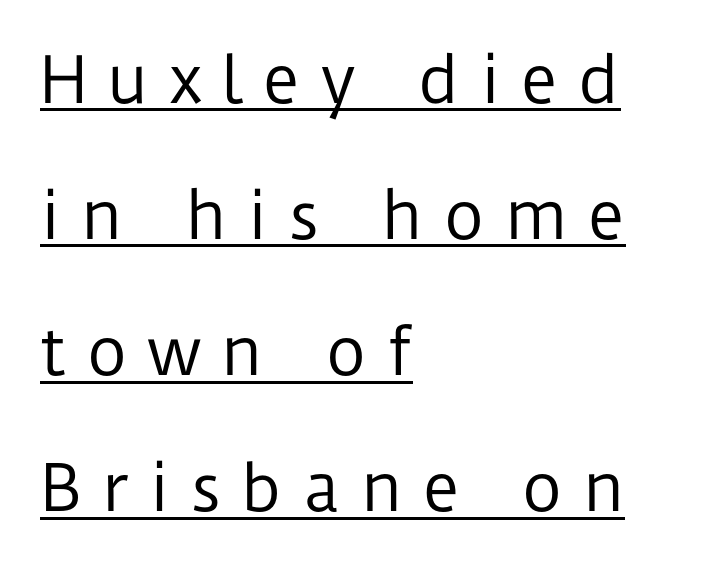
{"serif": "no", "italic": "no", "bold": "no", "weight": "regular", "width": "normal", "stroke_contrast": "low", "x_height": "medium", "monospaced": "no", "underline": "yes", "align": "left", "line_spacing": "loose", "line_spacing_ratio": 2.16, "letter_spacing": "wide", "letter_spacing_em": 0.32, "glyph_px": 63}
